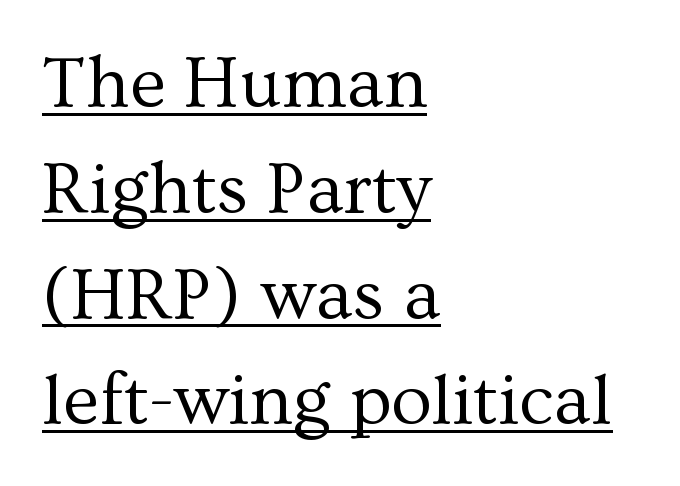
{"serif": "yes", "italic": "no", "bold": "no", "weight": "regular", "width": "normal", "stroke_contrast": "medium", "x_height": "medium", "monospaced": "no", "underline": "yes", "align": "left", "line_spacing": "normal", "line_spacing_ratio": 1.43, "letter_spacing": "normal", "letter_spacing_em": 0.0, "glyph_px": 74}
